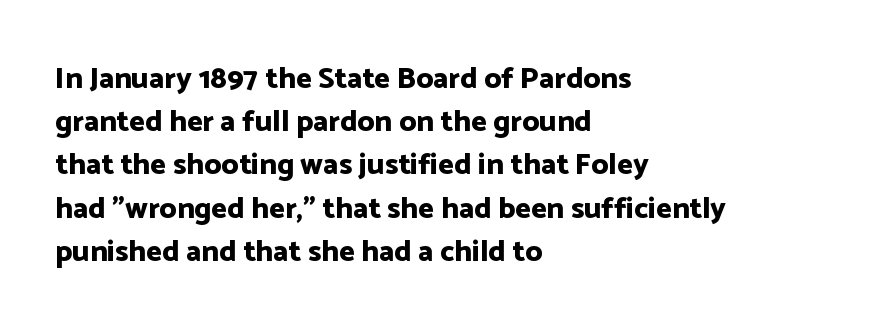
This sample uses an upright cut, with every glyph sitting square on the baseline. The horizontal fit of the characters is conventional and even. The baseline area is clear. The typeface chosen for these lines omits serifs. A classic flush-left, rag-right setting is used for this passage.
